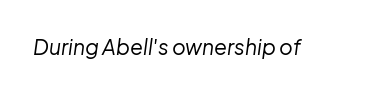
The passage shown has conventional tracking throughout. Every character sits at an angle, as italics do. A quiet, ordinary-to-light weight characterises the typeface. No word sits above an underline.
